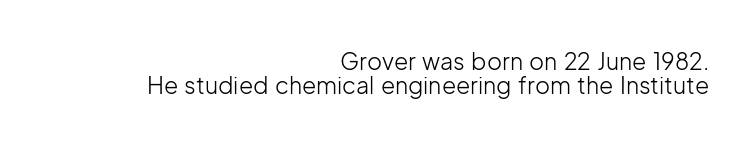
Q: Is the text bold? A: No.
Q: Is the text italic (slanted)? A: No, it is upright.
Q: Is the text underlined? A: No.
Q: How is the paragraph aligned? A: Right-aligned.
Q: Is the spacing between letters normal or unusually wide? A: Normal.
Q: Is the spacing between lines tight, normal or loose? A: Tight.
